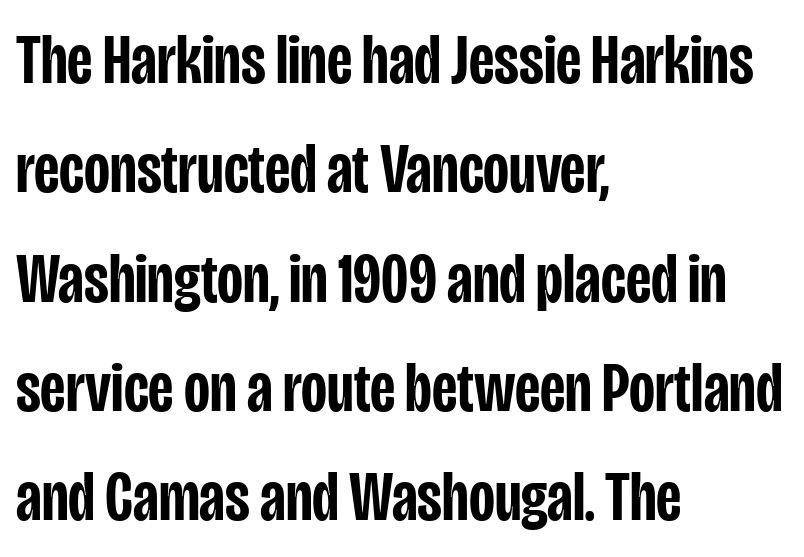
Q: Is the text bold? A: Semi-bold.
Q: Is the text italic (slanted)? A: No, it is upright.
Q: Is the typeface a serif or a sans-serif typeface? A: Sans-serif.
Q: Is the text underlined? A: No.
Q: How is the paragraph aligned? A: Left-aligned.
Q: Is the spacing between letters normal or unusually wide? A: Normal.
Q: Is the spacing between lines tight, normal or loose? A: Normal.
Q: Width (condensed, normal, or wide)? A: Condensed.
Q: Stroke contrast? A: Low.
Q: x-height? A: Large.
Q: Monospaced? A: No.
